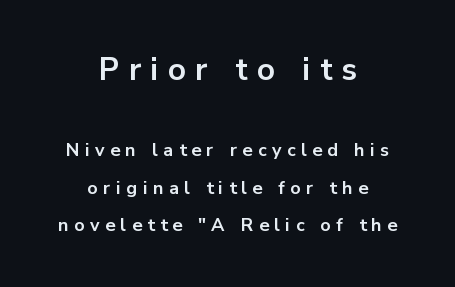
Q: Is the text bold? A: Yes.
Q: Is the text italic (slanted)? A: No, it is upright.
Q: Is the typeface a serif or a sans-serif typeface? A: Sans-serif.
Q: Is the text underlined? A: No.
Q: How is the paragraph aligned? A: Centered.
Q: Is the spacing between letters normal or unusually wide? A: Unusually wide.
Q: Is the spacing between lines tight, normal or loose? A: Loose.
Q: Which block of text is set in a larger size, the first (top) or the second (bottom)? A: The first (top) one.
Q: Width (condensed, normal, or wide)? A: Normal.
Q: Stroke contrast? A: Low.
Q: x-height? A: Medium.
Q: Monospaced? A: No.
